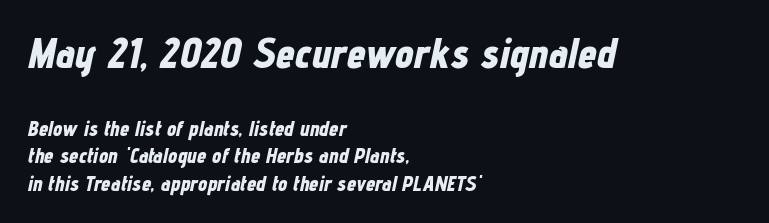
Letters rest on an invisible, unmarked baseline. The compositor pushed each line to the left boundary. The typography opts for an oblique posture over an upright one. The passage shown is typed in a proportional face where columns would drift. Whoever set this made the first block the dominant, larger element. A normal amount of white space separates one row of letters from the next.
